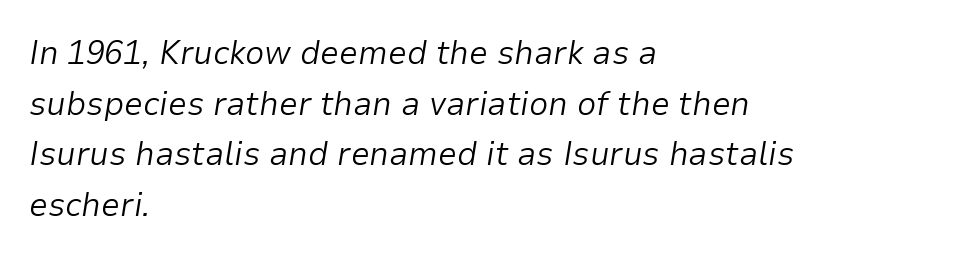
Designer's note — italics engaged. No extra ink here — the face is not bold. The rendering anchors every line to the left-hand side. These lines are rendered in a variable-pitch font.
